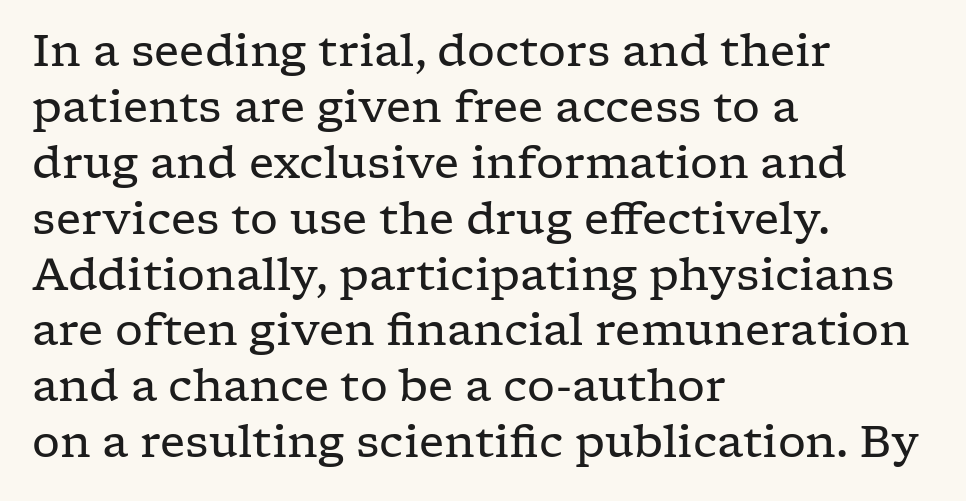
The zone under the glyphs is completely vacant. Little horizontal feet cap the strokes, marking this as serif type. Stroke thickness stays within the range of a standard reading face or lighter. One-word summary of the alignment: left. Caption: standard tracking, unaltered.
